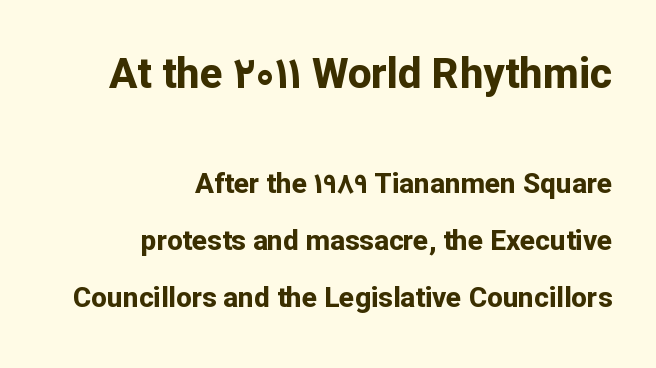
Q: Is the text bold? A: Yes.
Q: Is the text italic (slanted)? A: No, it is upright.
Q: Is the typeface a serif or a sans-serif typeface? A: Sans-serif.
Q: Is the text underlined? A: No.
Q: How is the paragraph aligned? A: Right-aligned.
Q: Is the spacing between letters normal or unusually wide? A: Normal.
Q: Is the spacing between lines tight, normal or loose? A: Loose.
Q: Which block of text is set in a larger size, the first (top) or the second (bottom)? A: The first (top) one.
Q: Width (condensed, normal, or wide)? A: Normal.
Q: Stroke contrast? A: Low.
Q: x-height? A: Medium.
Q: Monospaced? A: No.
